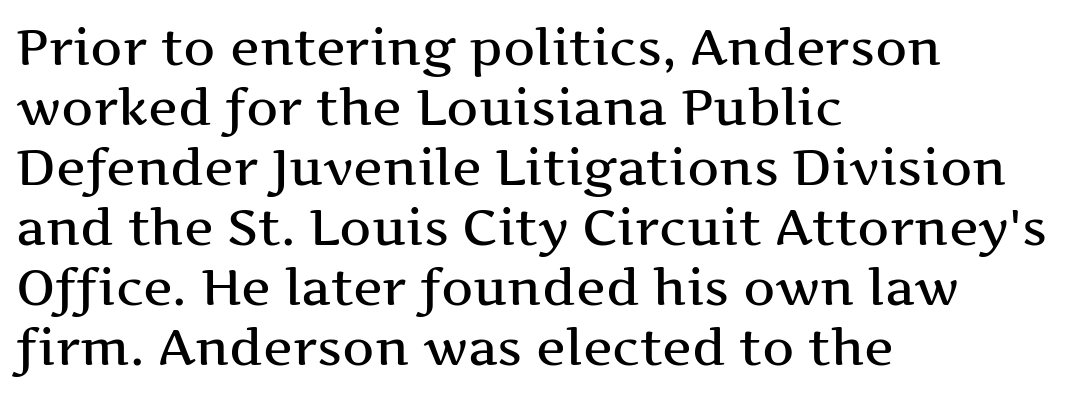
The image shows 50 px wide serif type, upright; set left-aligned, line spacing 1.2x, normal letter spacing, not underlined; medium stroke contrast and a medium x-height.
